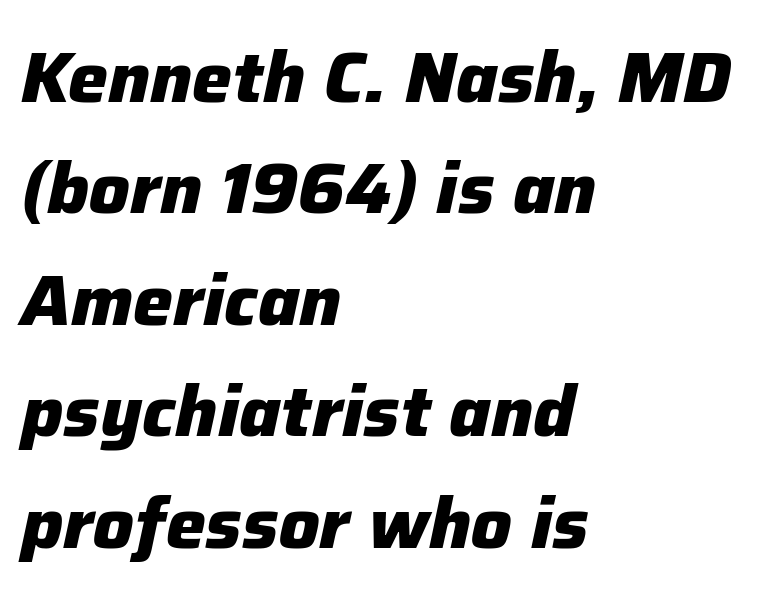
{"italic": "yes", "lean": "right", "slant_degrees": 12, "bold": "yes", "weight": "heavy", "width": "normal", "stroke_contrast": "low", "x_height": "medium", "monospaced": "no", "underline": "no", "align": "left", "line_spacing": "normal", "line_spacing_ratio": 1.57, "letter_spacing": "normal", "letter_spacing_em": 0.0, "glyph_px": 71}
